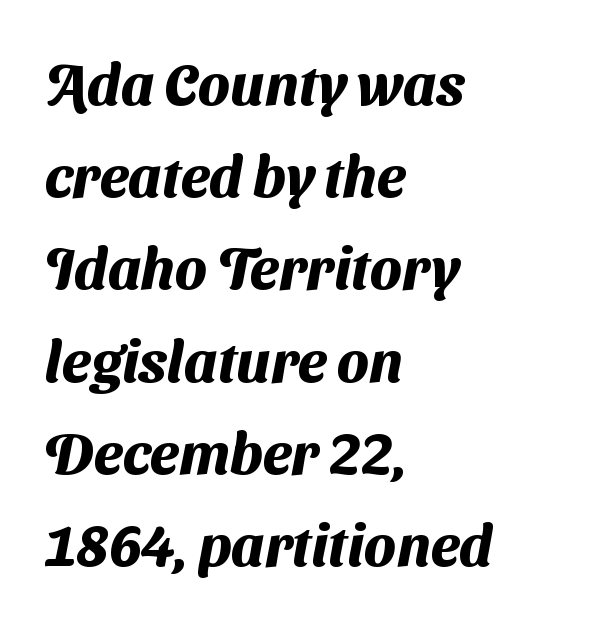
Honestly, the letter spacing is just normal — you wouldn't notice it. All the whitespace from short lines collects on the right. Is the type bold? Yes — the strokes are clearly thick and heavy. The glyphs are unaccompanied by any horizontal stroke below them. Nope, no serifs anywhere on these letters.
